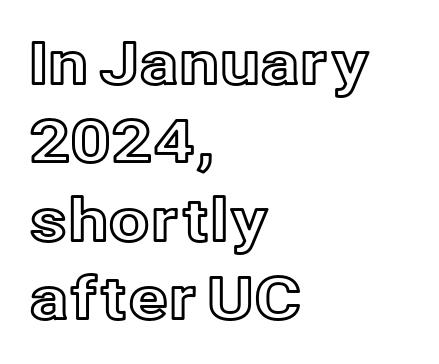
{"italic": "no", "width": "normal", "x_height": "medium", "monospaced": "no", "underline": "no", "align": "left", "line_spacing": "normal", "line_spacing_ratio": 1.33, "letter_spacing": "normal", "letter_spacing_em": 0.0, "glyph_px": 59}
